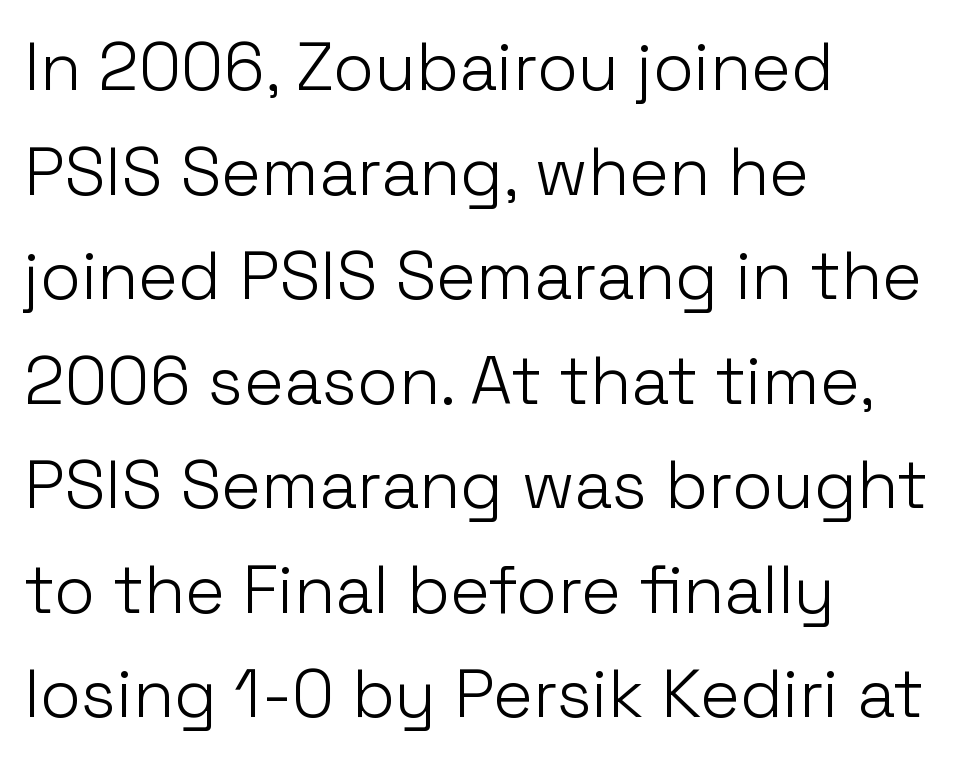
The image shows 67 px light sans-serif type, upright; set left-aligned, normal line spacing (1.56x), normal letter spacing, not underlined; low stroke contrast and a medium x-height.
